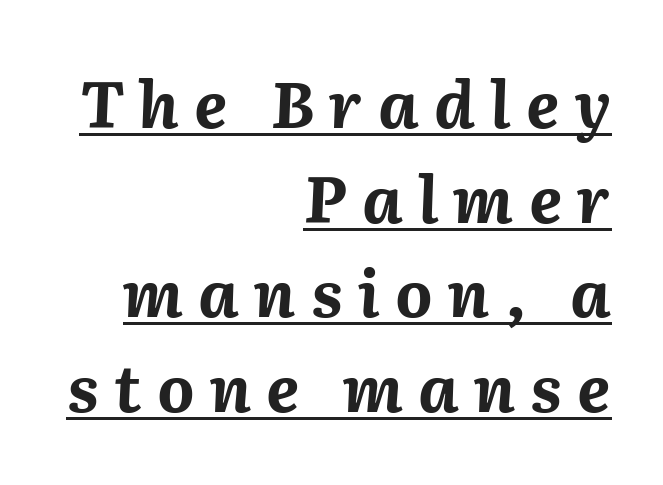
{"italic": "yes", "lean": "right", "slant_degrees": 2, "bold": "yes", "weight": "bold", "width": "normal", "stroke_contrast": "medium", "x_height": "medium", "monospaced": "no", "underline": "yes", "align": "right", "line_spacing": "normal", "line_spacing_ratio": 1.48, "letter_spacing": "wide", "letter_spacing_em": 0.24, "glyph_px": 64}
